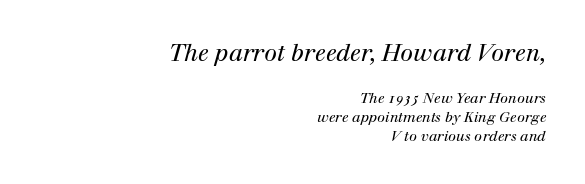
Q: Is the text bold? A: No.
Q: Is the text italic (slanted)? A: Yes, it leans right by about 12 degrees.
Q: Is the text underlined? A: No.
Q: How is the paragraph aligned? A: Right-aligned.
Q: Is the spacing between letters normal or unusually wide? A: Normal.
Q: Is the spacing between lines tight, normal or loose? A: Normal.
Q: Which block of text is set in a larger size, the first (top) or the second (bottom)? A: The first (top) one.
